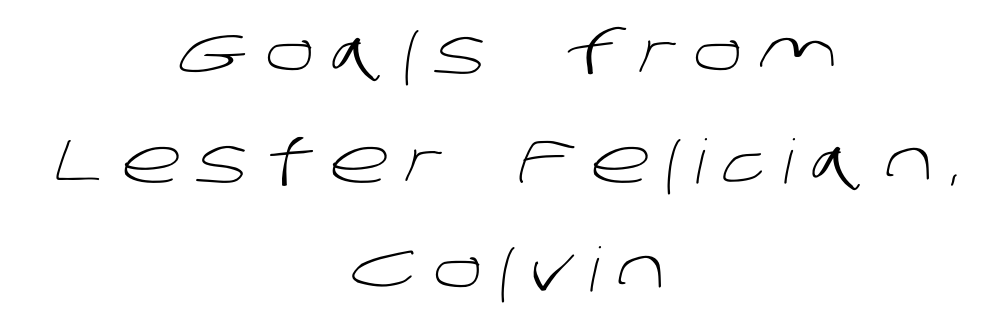
The letterforms stand isolated, each surrounded by extra space. Any mark beneath the type? The region is blank. Looks like regular typesetting: each glyph gets only the width it needs. The text was rendered using a sans face with plain stroke endings.
